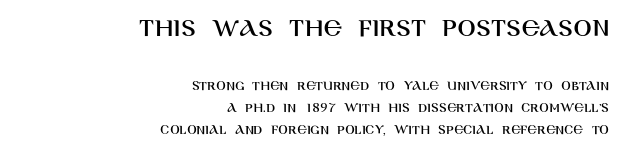
What's the leading like? Ordinary, nothing unusual. Typeset ragged left — the right edge is the straight one. The lettering stays uniformly vertical, giving the passage a roman look. The first block has been scaled up relative to the second.
